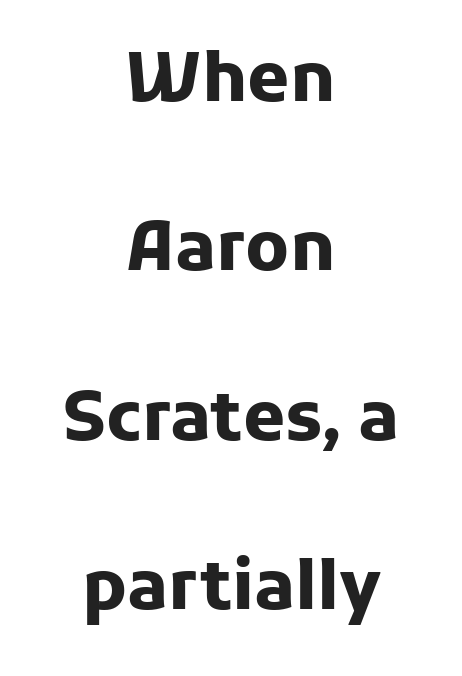
The image shows 68 px heavy sans-serif type, upright; set centered, loose line spacing (2.49x), normal letter spacing, not underlined; low stroke contrast and a medium x-height.
